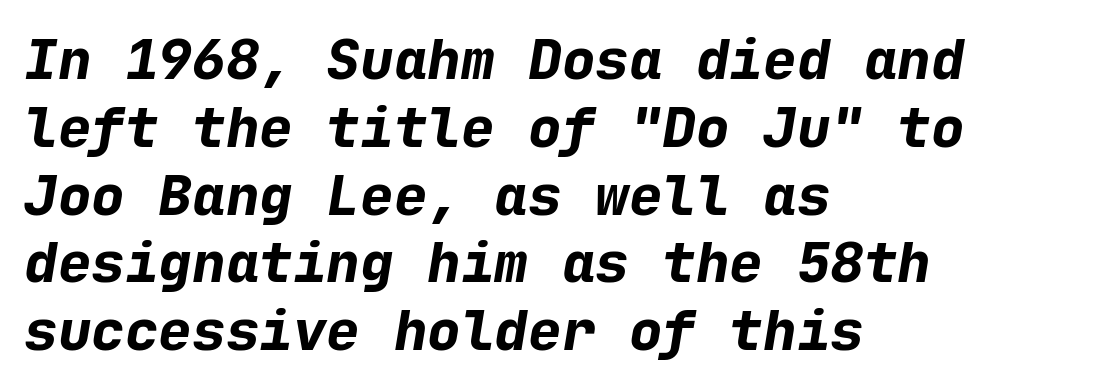
{"italic": "yes", "lean": "right", "slant_degrees": 9, "bold": "yes", "weight": "bold", "width": "normal", "stroke_contrast": "low", "x_height": "medium", "monospaced": "yes", "underline": "no", "align": "left", "line_spacing_ratio": 1.21, "letter_spacing": "normal", "letter_spacing_em": 0.0, "glyph_px": 56}
